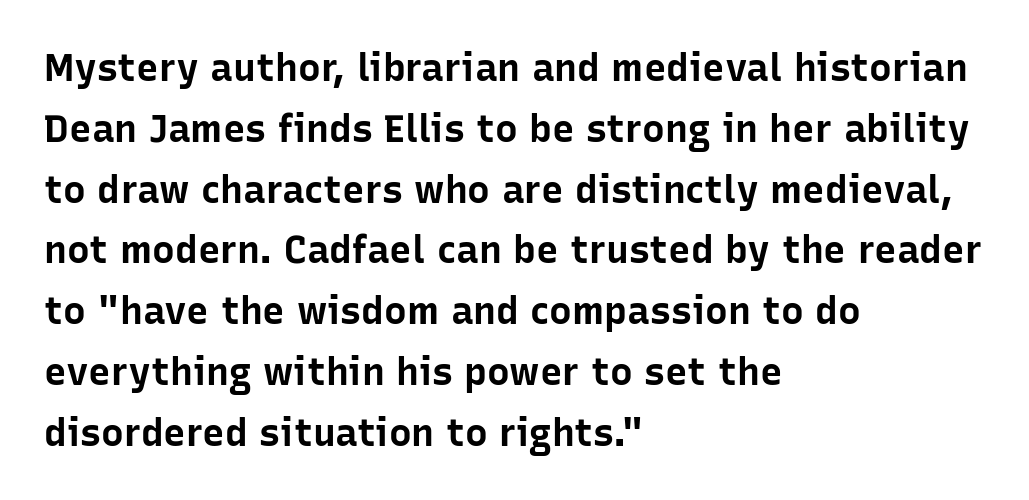
{"serif": "no", "italic": "no", "bold": "yes", "weight": "bold", "width": "normal", "stroke_contrast": "low", "x_height": "medium", "monospaced": "no", "underline": "no", "align": "left", "line_spacing": "normal", "line_spacing_ratio": 1.6, "letter_spacing": "normal", "letter_spacing_em": 0.0, "glyph_px": 38}
